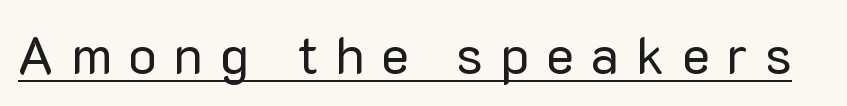
The image shows 53 px regular-weight sans-serif type, upright; set unusually wide letter spacing (+0.32 em), underlined; low stroke contrast and a medium x-height.
